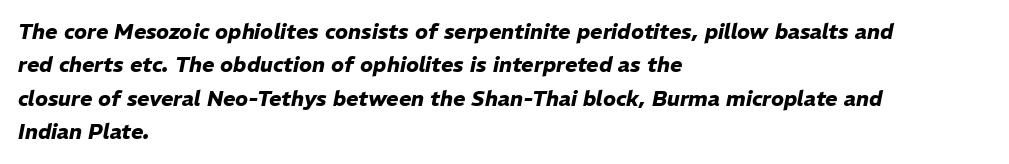
There's an unmistakable incline to the writing here. The gap between lines stays unmarked. All the whitespace from short lines collects on the right. In terms of leading, this rendering sits right in the middle.
